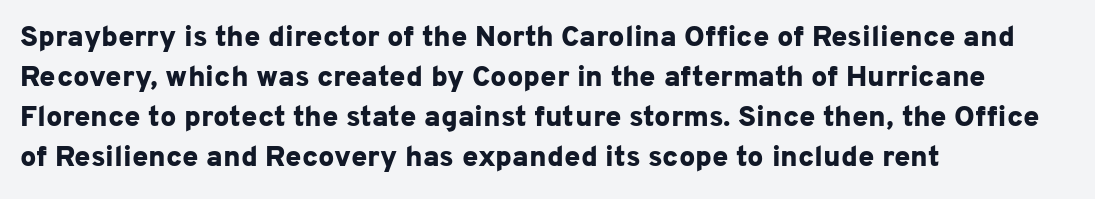
Q: Is the text bold? A: Yes.
Q: Is the text italic (slanted)? A: No, it is upright.
Q: Is the typeface a serif or a sans-serif typeface? A: Sans-serif.
Q: Is the text underlined? A: No.
Q: How is the paragraph aligned? A: Left-aligned.
Q: Is the spacing between letters normal or unusually wide? A: Normal.
Q: Is the spacing between lines tight, normal or loose? A: Normal.
Q: Width (condensed, normal, or wide)? A: Normal.
Q: Stroke contrast? A: Low.
Q: x-height? A: Medium.
Q: Monospaced? A: No.
